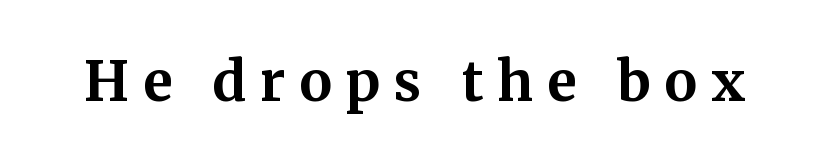
The image shows 55 px bold serif type, upright; set unusually wide letter spacing (+0.25 em), not underlined; medium stroke contrast and a medium x-height.
